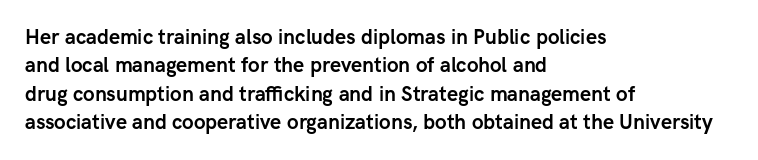
Has an underline been added? It has not. Here the glyphs are tracked normally, forming tight word shapes. Compared with typical paragraphs, the rows here are spaced about the same. The characters look thick and weighty, a clear bold.
